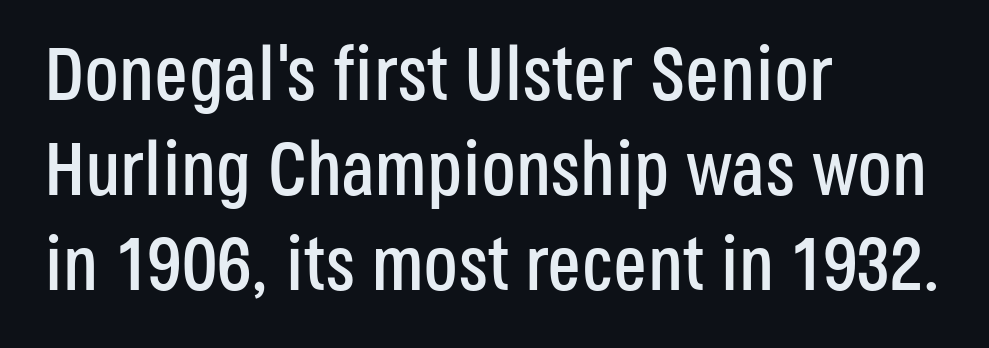
The image shows 76 px condensed sans-serif type, upright; set left-aligned, normal line spacing (1.25x), normal letter spacing, not underlined; low stroke contrast and a large x-height.
